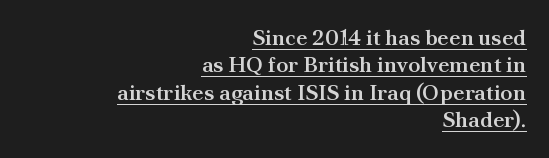
{"italic": "no", "bold": "semi", "underline": "yes", "align": "right", "line_spacing": "normal", "line_spacing_ratio": 1.25, "letter_spacing": "normal", "letter_spacing_em": 0.0, "glyph_px": 22}
